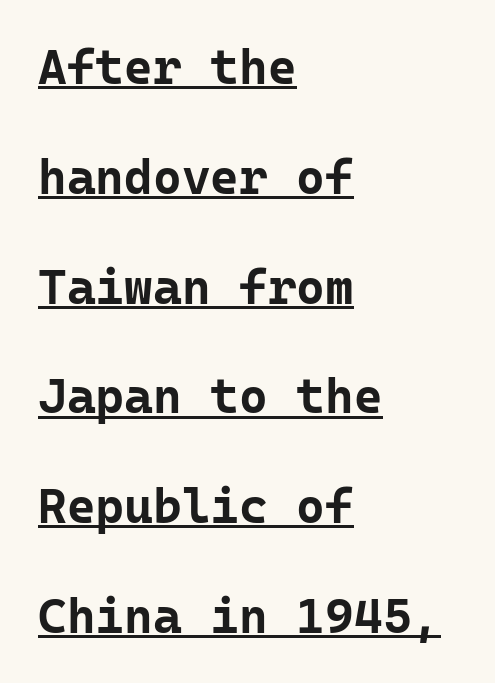
The image shows 49 px bold sans-serif type, upright, monospaced; set left-aligned, loose line spacing (2.24x), normal letter spacing, underlined; low stroke contrast and a medium x-height.
